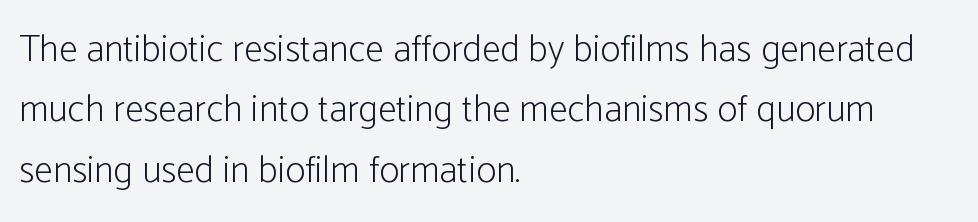
Q: Is the text bold? A: No.
Q: Is the text italic (slanted)? A: No, it is upright.
Q: Is the typeface a serif or a sans-serif typeface? A: Sans-serif.
Q: Is the text underlined? A: No.
Q: How is the paragraph aligned? A: Left-aligned.
Q: Is the spacing between letters normal or unusually wide? A: Normal.
Q: Is the spacing between lines tight, normal or loose? A: Normal.
Q: Width (condensed, normal, or wide)? A: Condensed.
Q: Stroke contrast? A: Low.
Q: x-height? A: Medium.
Q: Monospaced? A: No.
